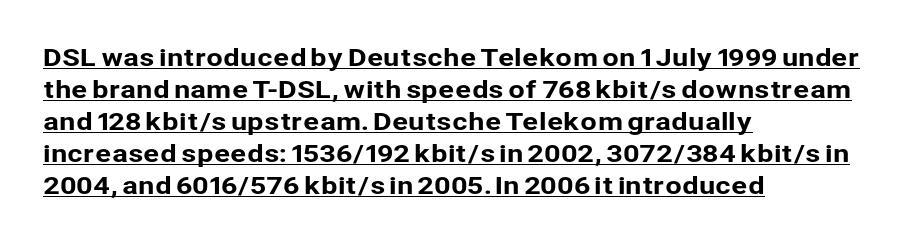
{"italic": "no", "underline": "yes", "align": "left", "line_spacing": "normal", "line_spacing_ratio": 1.33, "letter_spacing": "normal", "letter_spacing_em": 0.0, "glyph_px": 24}
